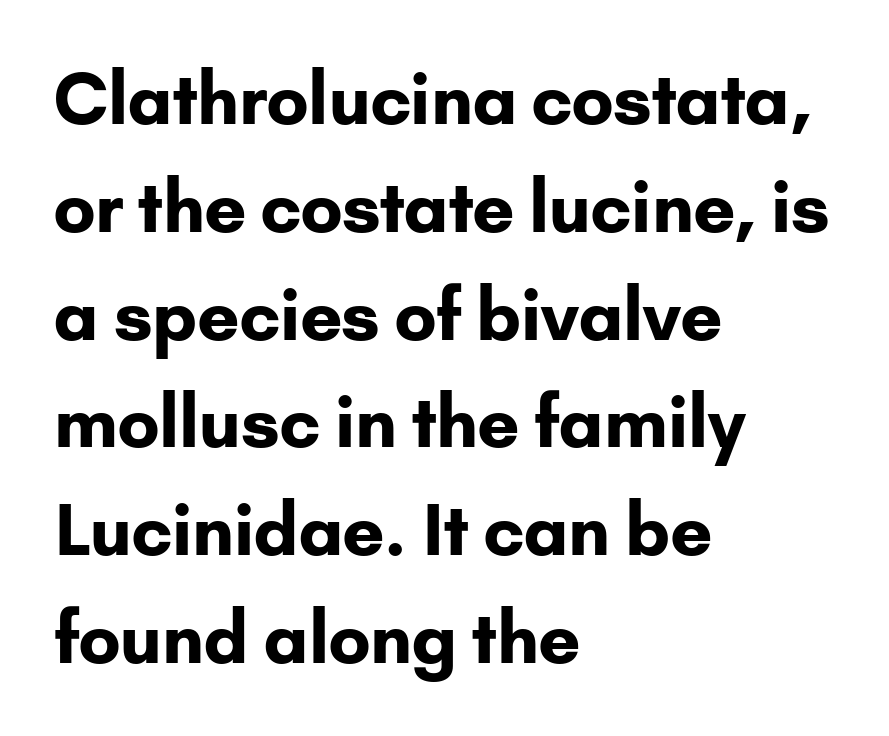
{"serif": "no", "italic": "no", "bold": "yes", "weight": "bold", "width": "normal", "stroke_contrast": "low", "x_height": "small", "monospaced": "no", "underline": "no", "align": "left", "line_spacing": "normal", "line_spacing_ratio": 1.54, "letter_spacing": "normal", "letter_spacing_em": 0.0, "glyph_px": 70}
